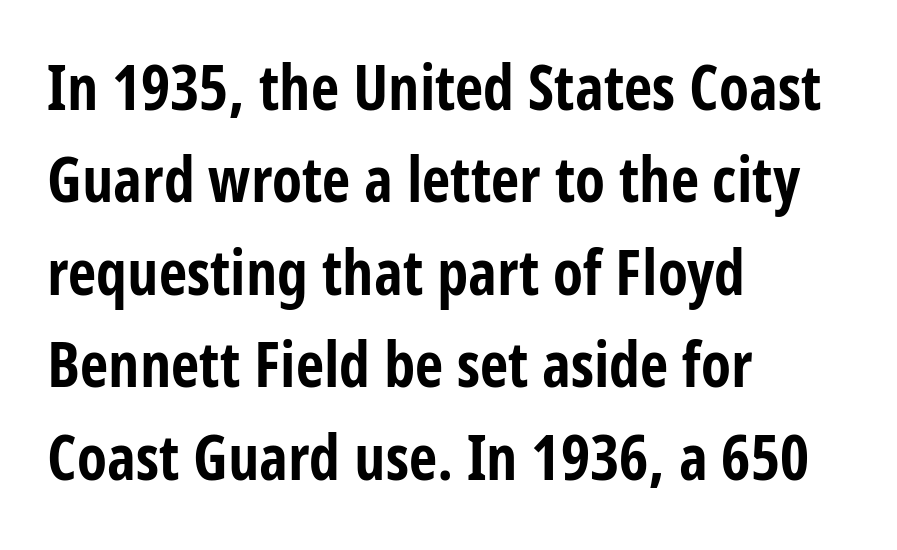
The image shows 62 px bold, condensed sans-serif type, upright; set left-aligned, normal line spacing (1.49x), normal letter spacing, not underlined; low stroke contrast and a large x-height.
